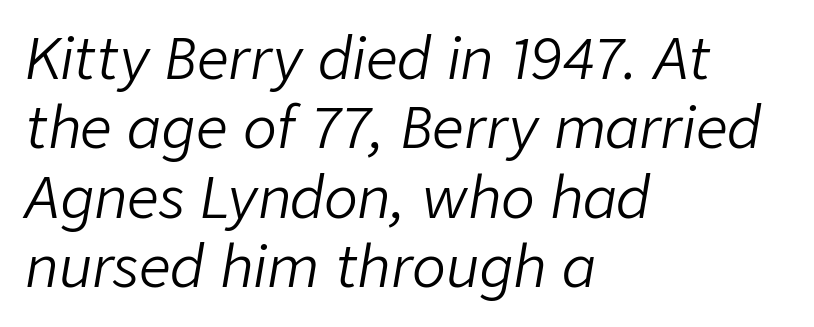
The image shows 56 px light type, italic (leaning right); set left-aligned, line spacing 1.24x, normal letter spacing, not underlined; low stroke contrast and a medium x-height.
